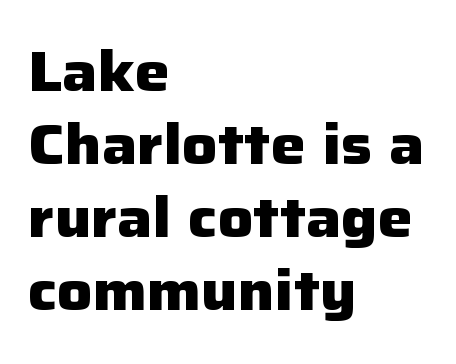
The image shows 55 px heavy sans-serif type, upright; set left-aligned, normal line spacing (1.33x), normal letter spacing, not underlined; low stroke contrast and a medium x-height.
